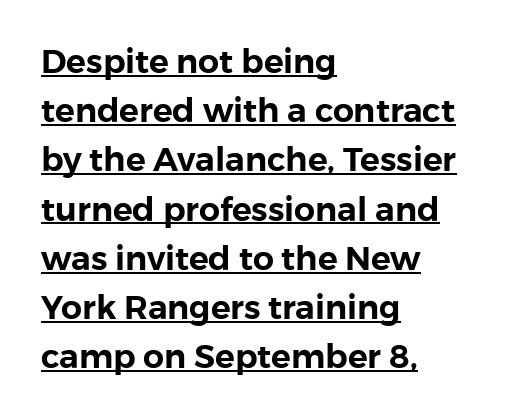
{"serif": "no", "italic": "no", "width": "normal", "x_height": "medium", "monospaced": "no", "underline": "yes", "align": "left", "line_spacing": "normal", "line_spacing_ratio": 1.49, "letter_spacing": "normal", "letter_spacing_em": 0.0, "glyph_px": 33}
